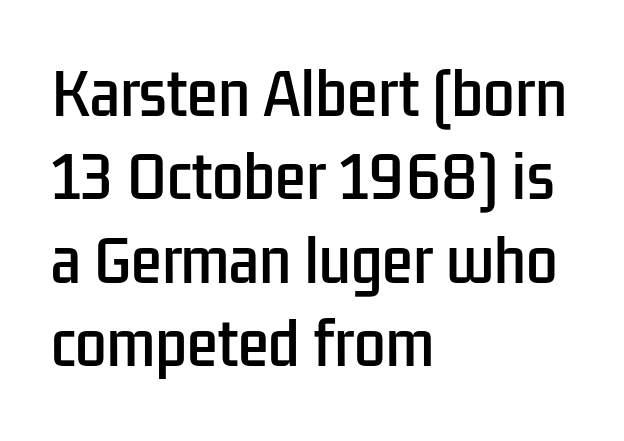
Descender tails drop into unmarked territory. Which margin do the lines hug? The left one — the right edge is uneven. Notice how descenders clear the ascenders below comfortably — that's standard leading. Is this a sans? Yes — the strokes have no serifs. Characters follow at the spacing the type designer built in. Looks like regular typesetting: each glyph gets only the width it needs.
